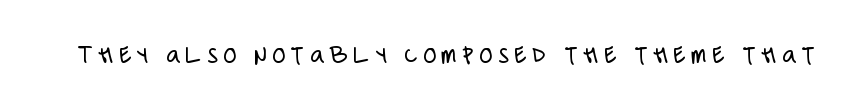
Q: Is the text bold? A: No.
Q: Is the text italic (slanted)? A: No, it is upright.
Q: Is the text underlined? A: No.
Q: Is the spacing between letters normal or unusually wide? A: Unusually wide.
